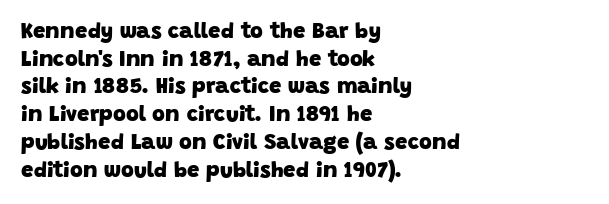
{"bold": "yes", "underline": "no", "align": "left", "line_spacing": "normal", "line_spacing_ratio": 1.26, "letter_spacing": "normal", "letter_spacing_em": 0.0, "glyph_px": 22}
